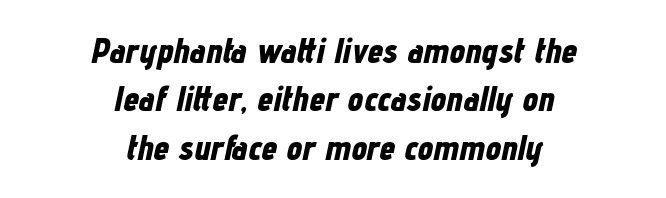
Q: Is the text bold? A: Yes.
Q: Is the text italic (slanted)? A: Yes, it leans right by about 12 degrees.
Q: Is the text underlined? A: No.
Q: How is the paragraph aligned? A: Centered.
Q: Is the spacing between letters normal or unusually wide? A: Normal.
Q: Is the spacing between lines tight, normal or loose? A: Normal.
Q: Width (condensed, normal, or wide)? A: Condensed.
Q: Stroke contrast? A: Low.
Q: x-height? A: Medium.
Q: Monospaced? A: No.
